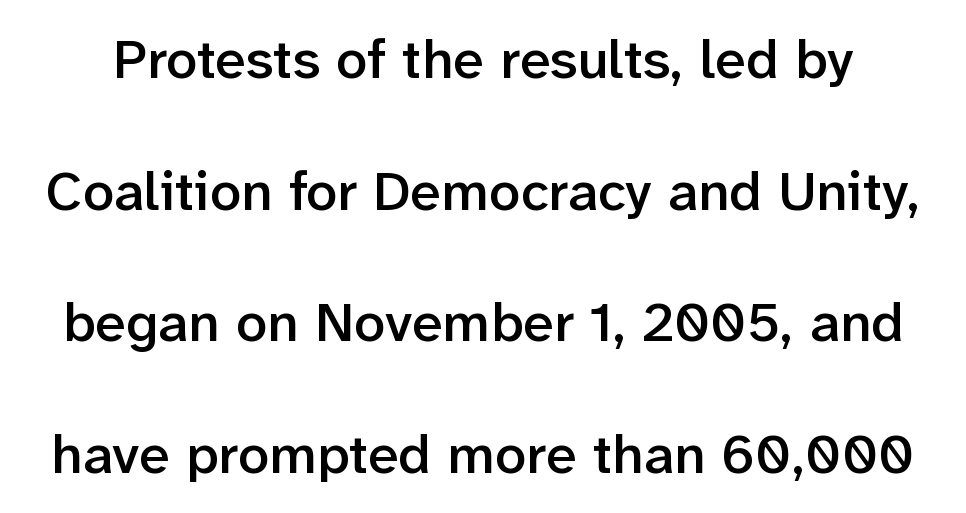
What's the leading like? Stretched, with rows far apart. No feet cap the strokes, marking this as sans-serif type. Compared with an ordinary text face, these strokes are moderately heavier — a semibold. Proportional: the letters do not fall into vertical columns.
